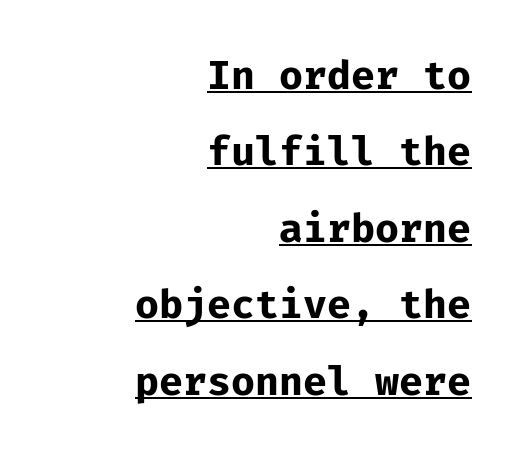
The letters carry no serifs — their stems end cleanly without finishing strokes. The text block is weighted toward the right margin, trailing off unevenly leftward. A typesetter would call this monospace, since all characters share one set width. Is there much room between lines? Yes — plenty of vertical air separates them.
